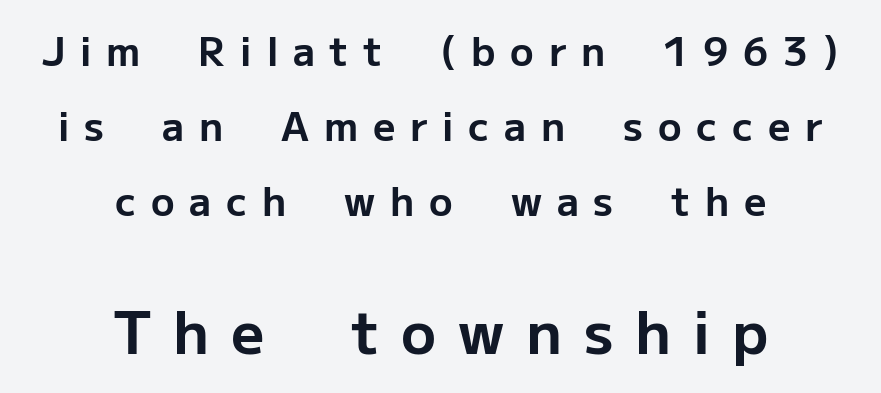
Q: Is the text bold? A: Yes.
Q: Is the text italic (slanted)? A: No, it is upright.
Q: Is the typeface a serif or a sans-serif typeface? A: Sans-serif.
Q: Is the text underlined? A: No.
Q: How is the paragraph aligned? A: Centered.
Q: Is the spacing between letters normal or unusually wide? A: Unusually wide.
Q: Is the spacing between lines tight, normal or loose? A: Loose.
Q: Which block of text is set in a larger size, the first (top) or the second (bottom)? A: The second (bottom) one.
Q: Width (condensed, normal, or wide)? A: Normal.
Q: Stroke contrast? A: Low.
Q: x-height? A: Medium.
Q: Monospaced? A: No.
